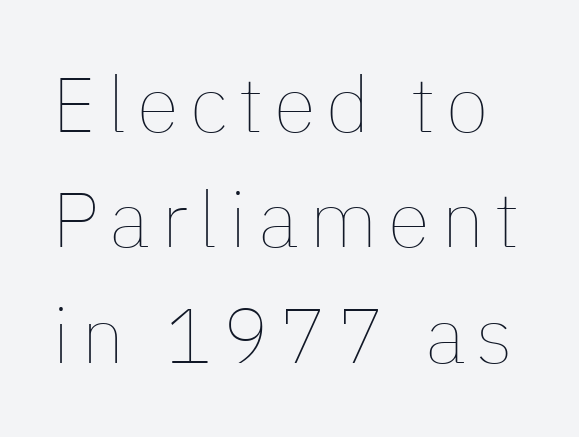
{"italic": "no", "bold": "no", "weight": "thin", "width": "normal", "stroke_contrast": "low", "x_height": "medium", "monospaced": "no", "underline": "no", "line_spacing": "normal", "line_spacing_ratio": 1.48, "glyph_px": 78}
